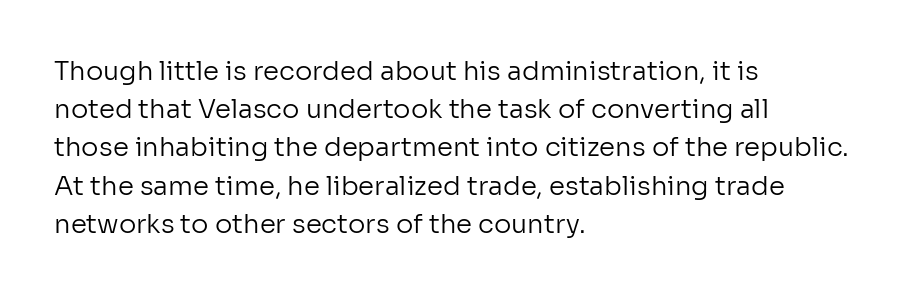
{"italic": "no", "bold": "no", "underline": "no", "align": "left", "line_spacing": "normal", "line_spacing_ratio": 1.47, "letter_spacing": "normal", "letter_spacing_em": 0.0, "glyph_px": 26}
